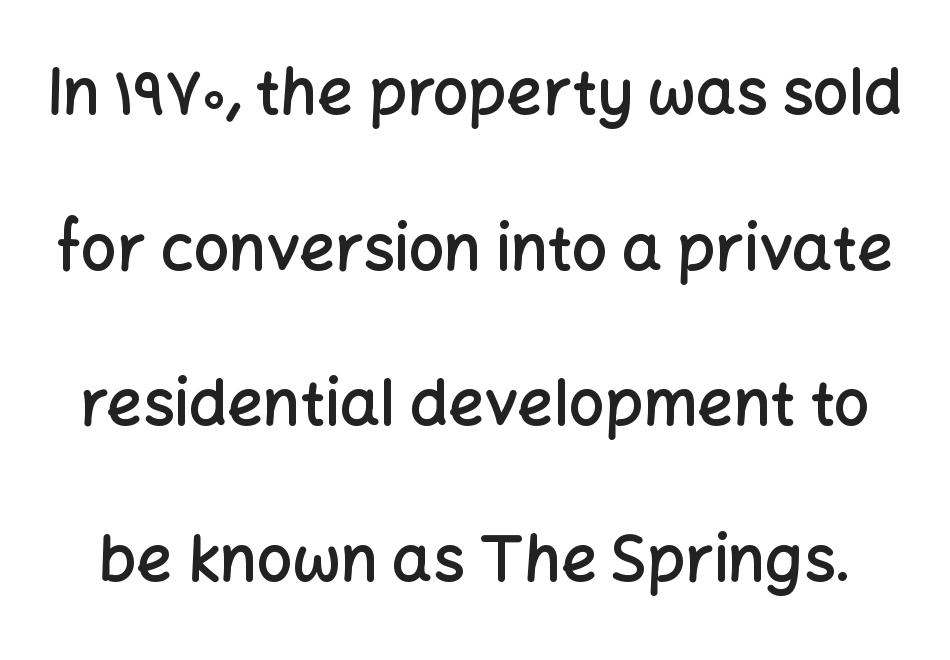
Each letter keeps its own natural width here, so spacing adapts to shape. What's the leading like? Stretched, with rows far apart. Style check: upright. Classification — sans serif. This is the in-between weight designers call semibold or demi.
